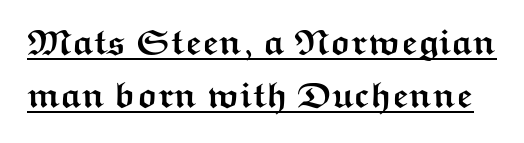
Leading: standard. Glance below the letters and you will spot a drawn line. If you drew a line through each stem, it would be perfectly vertical. The strokes are fattened all the way to bold. The line texture is even and compact thanks to regular tracking. Each letter's strokes conclude bluntly, with no projecting serifs.
